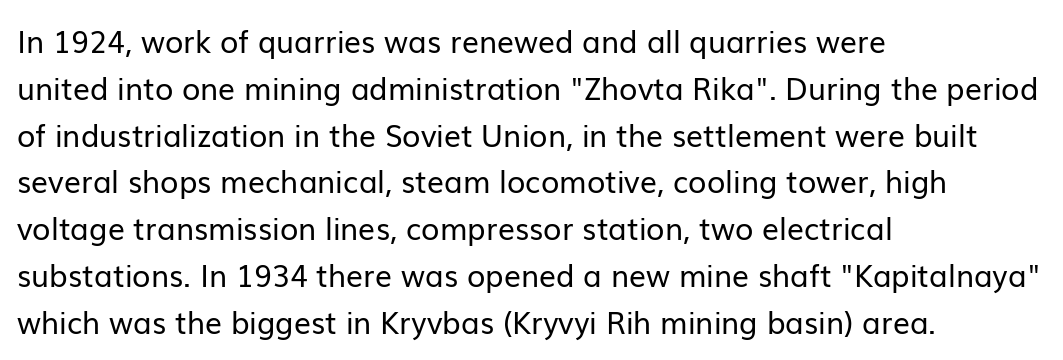
These lines are composed in type without serifs. Where is the straight margin? On the left. One glance says typical: line gaps are just what's usual. This is not heavy type; no bold has been used. Students, note that the glyphs here touch the page at normal intervals. The space beneath each line is pristine and unruled.
